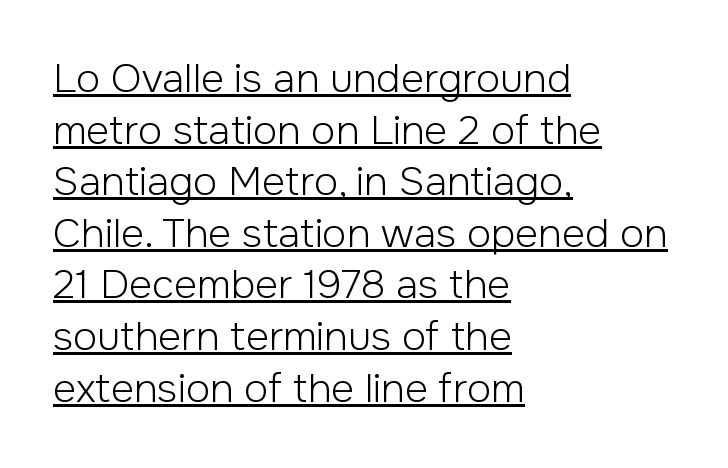
The image shows 40 px light sans-serif type, upright; set left-aligned, normal line spacing (1.29x), normal letter spacing, underlined; low stroke contrast and a medium x-height.
